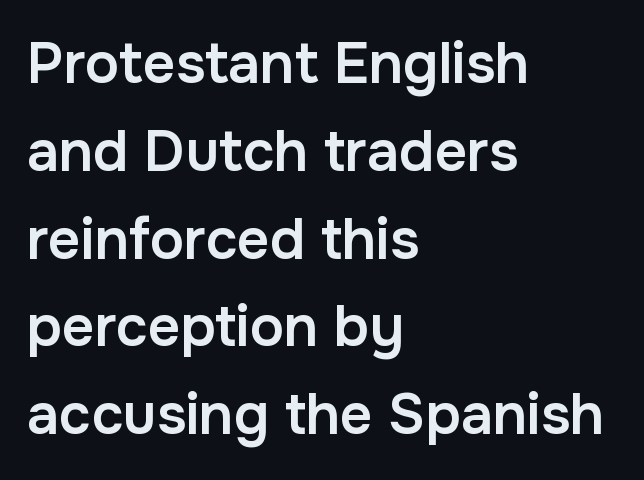
{"serif": "no", "italic": "no", "bold": "semi", "weight": "semibold", "width": "normal", "stroke_contrast": "low", "x_height": "medium", "monospaced": "no", "underline": "no", "align": "left", "line_spacing": "normal", "line_spacing_ratio": 1.54, "letter_spacing": "normal", "letter_spacing_em": 0.0, "glyph_px": 57}
